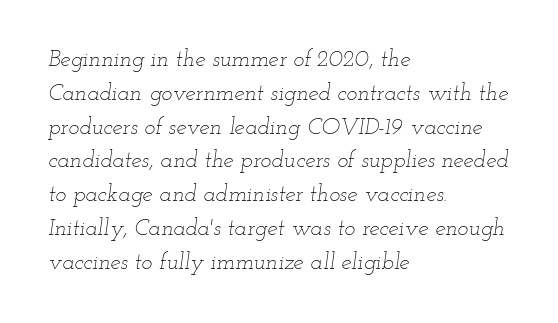
The image shows 23 px text type, italic (leaning right); set left-aligned, normal line spacing (1.47x), normal letter spacing, not underlined.
